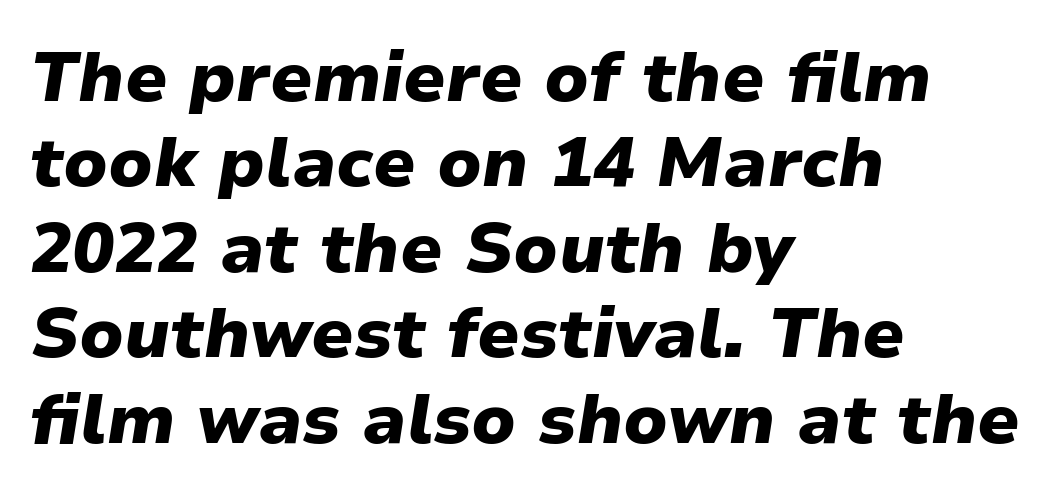
These lines keep a tight, regular rhythm from letter to letter. These lines are rendered in a variable-pitch font. Observe the lean: these are italic letterforms. Caption: bold face, heavy strokes. Bare-footed words on every line. Which margin do the lines hug? The left one — the right edge is uneven.
